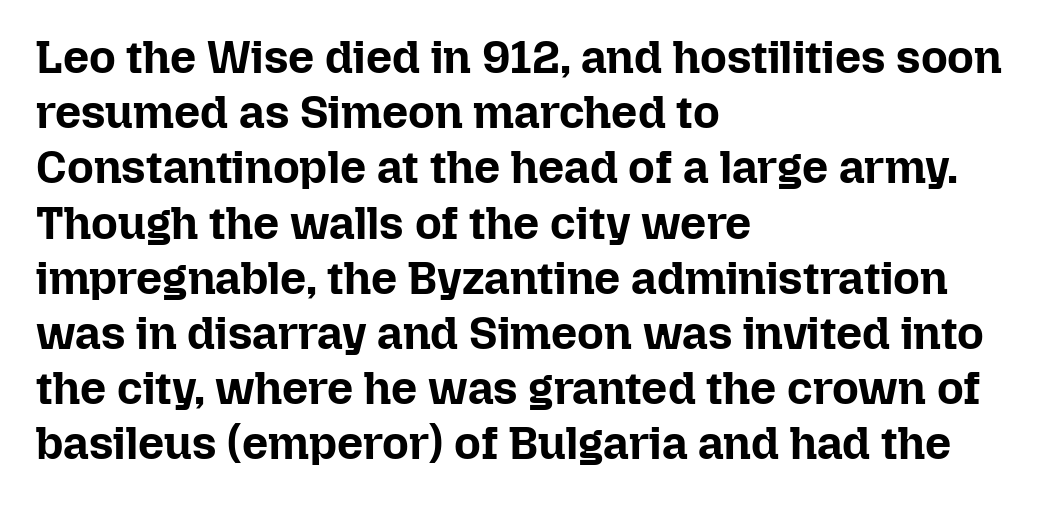
Look at the tracking — it's just the regular setting, nothing added. The face used here has the dense, thick strokes of a bold. Italic: no, the glyphs are upright roman. Lines of text with bare space underneath.
